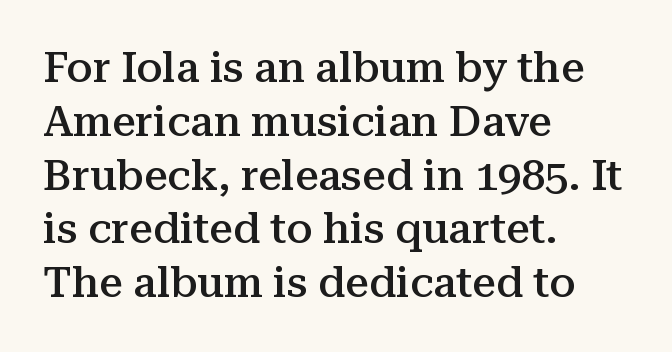
The image shows 42 px semibold serif type, upright; set left-aligned, normal line spacing (1.28x), normal letter spacing, not underlined; medium stroke contrast and a medium x-height.
